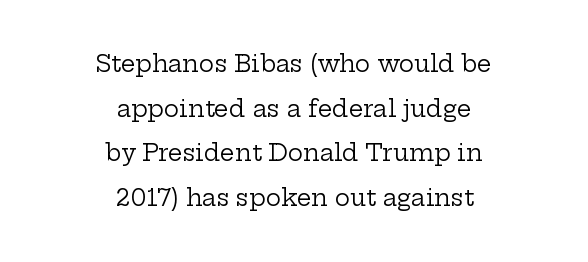
The image shows 23 px text type, upright; set centered, loose line spacing (1.94x), normal letter spacing, not underlined.
